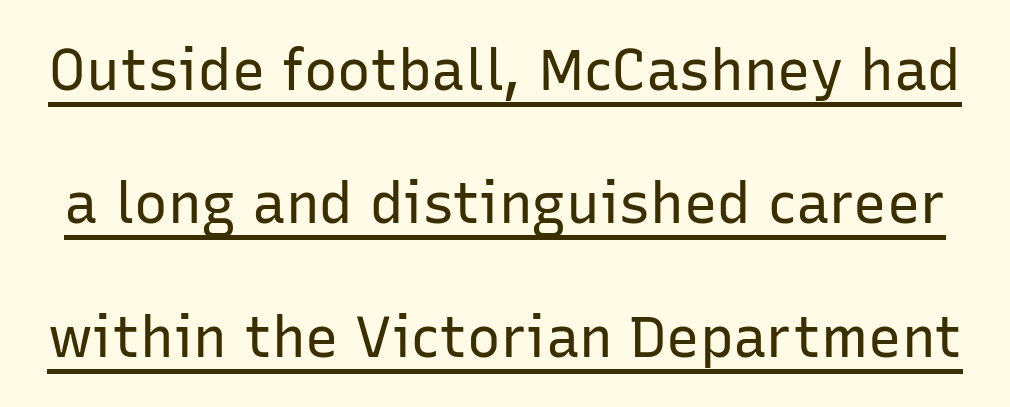
Q: Is the text bold? A: No.
Q: Is the text italic (slanted)? A: No, it is upright.
Q: Is the typeface a serif or a sans-serif typeface? A: Sans-serif.
Q: Is the text underlined? A: Yes.
Q: Is the spacing between letters normal or unusually wide? A: Normal.
Q: Is the spacing between lines tight, normal or loose? A: Loose.
Q: Width (condensed, normal, or wide)? A: Normal.
Q: Stroke contrast? A: Low.
Q: x-height? A: Medium.
Q: Monospaced? A: No.
